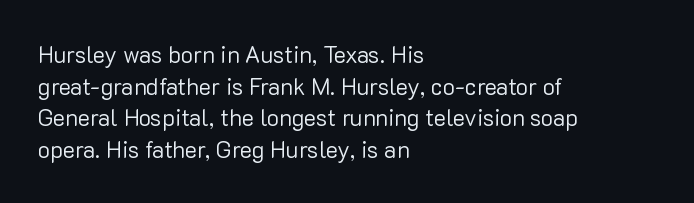
The image shows 23 px text type, upright; set left-aligned, normal line spacing (1.38x), normal letter spacing, not underlined.
